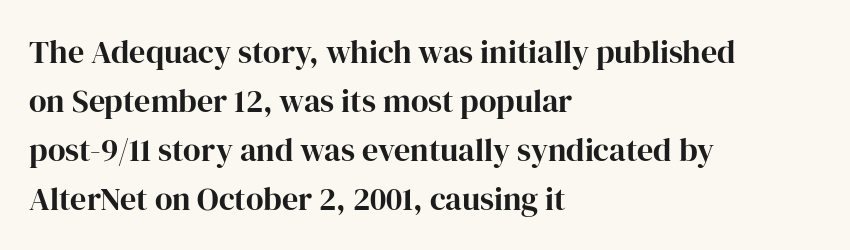
You could not count columns in this text — the font is proportionally spaced. Compared with an ordinary text face, these strokes are far heavier — a full bold. Is there any slant? The stems are plumb. The line texture is even and compact thanks to regular tracking. Every row of glyphs begins at an identical x-position on the left.
